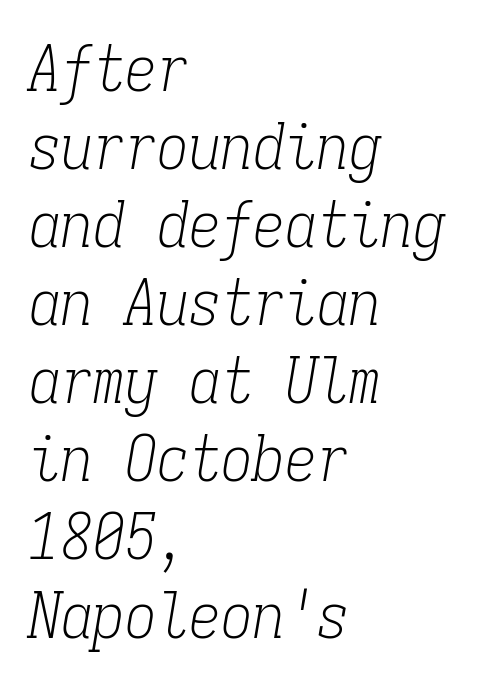
A light-to-regular cut is what we see here. Notice how the passage keeps a crisp vertical edge on the left only. This rendering employs a face with finishing strokes, i.e., a serif. Do the characters align in a grid? Yes, the font is monospaced. Tracking here is standard; glyphs follow each other at the usual distance.
